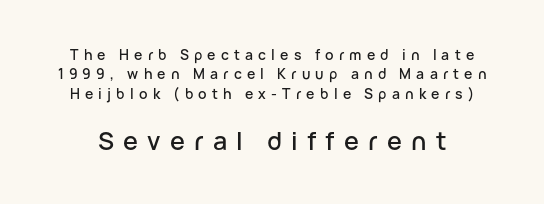
Q: Is the text italic (slanted)? A: No, it is upright.
Q: Is the text underlined? A: No.
Q: Is the spacing between letters normal or unusually wide? A: Unusually wide.
Q: Is the spacing between lines tight, normal or loose? A: Normal.
Q: Which block of text is set in a larger size, the first (top) or the second (bottom)? A: The second (bottom) one.
